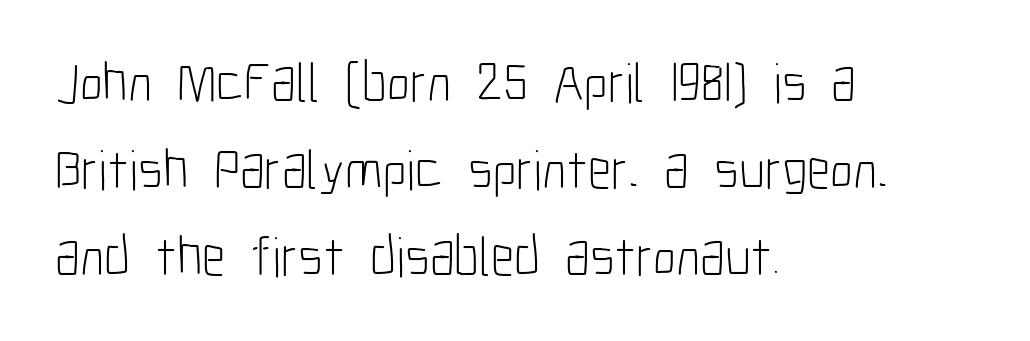
This sample keeps an unexceptional amount of space between lines. The gaps between neighbouring characters are ordinary and unremarkable. This sample uses an upright cut, with every glyph sitting square on the baseline. The area under the type is left untouched. In CSS terms this would be text-align: left.
